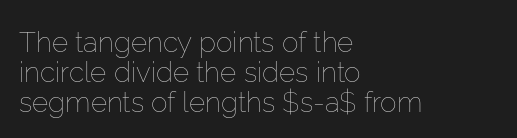
Q: Is the text bold? A: No.
Q: Is the text italic (slanted)? A: No, it is upright.
Q: Is the text underlined? A: No.
Q: How is the paragraph aligned? A: Left-aligned.
Q: Is the spacing between letters normal or unusually wide? A: Normal.
Q: Is the spacing between lines tight, normal or loose? A: Tight.
Q: Width (condensed, normal, or wide)? A: Normal.
Q: Stroke contrast? A: Low.
Q: x-height? A: Medium.
Q: Monospaced? A: No.
